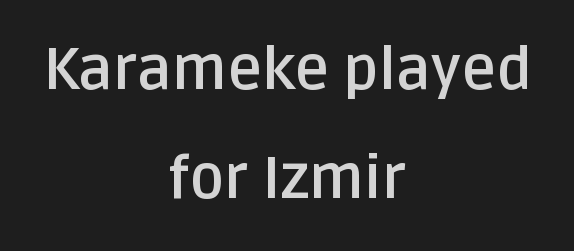
{"serif": "no", "italic": "no", "bold": "yes", "weight": "semibold", "width": "normal", "stroke_contrast": "low", "x_height": "large", "monospaced": "no", "underline": "no", "align": "center", "line_spacing_ratio": 1.85, "letter_spacing": "normal", "letter_spacing_em": 0.0, "glyph_px": 59}
